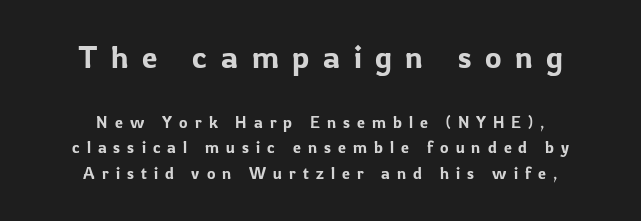
Leading matches the norm, producing a regular column. Between these two stacked blocks, the higher one wins on size. Do the characters align in a grid? No, the font is proportional. Decoration check: the copy has no underline. This is the regular roman posture of the typeface. Is this a sans? Yes — the strokes have no serifs.
